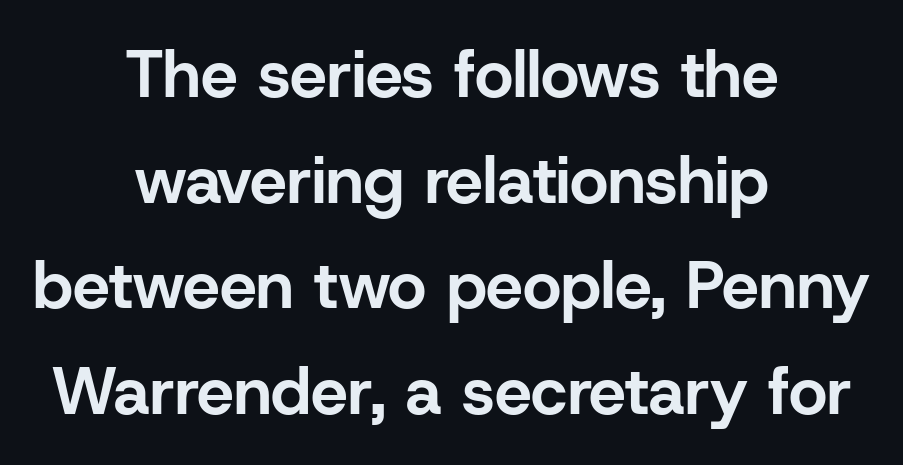
Q: Is the text bold? A: Yes.
Q: Is the text italic (slanted)? A: No, it is upright.
Q: Is the typeface a serif or a sans-serif typeface? A: Sans-serif.
Q: Is the text underlined? A: No.
Q: How is the paragraph aligned? A: Centered.
Q: Is the spacing between letters normal or unusually wide? A: Normal.
Q: Is the spacing between lines tight, normal or loose? A: Normal.
Q: Width (condensed, normal, or wide)? A: Normal.
Q: Stroke contrast? A: Low.
Q: x-height? A: Medium.
Q: Monospaced? A: No.
